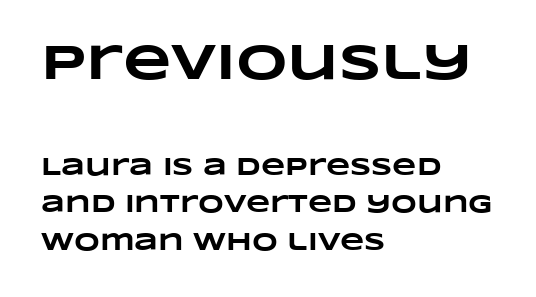
The letters advance in unequal steps, a hallmark of proportional type. Note: larger setting up top, smaller setting below. The specimen omits any rule beneath the text block's lines. Heft: maximum for text — a bold.
